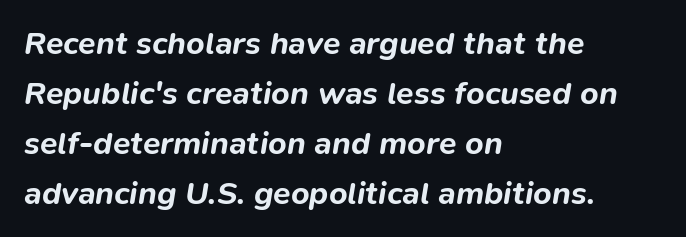
Is the type slanted? Yes — the strokes lean at a clear angle. You'd pick this weight for a headline — it's a proper bold. How are the letters spaced? Ordinarily, with no added tracking. You could not count columns in this text — the font is proportionally spaced.
